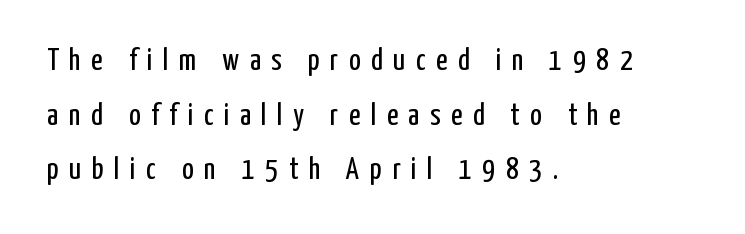
{"serif": "no", "italic": "no", "bold": "no", "weight": "regular", "width": "condensed", "stroke_contrast": "low", "x_height": "medium", "monospaced": "no", "underline": "no", "align": "left", "line_spacing_ratio": 1.76, "letter_spacing": "wide", "letter_spacing_em": 0.34, "glyph_px": 31}
